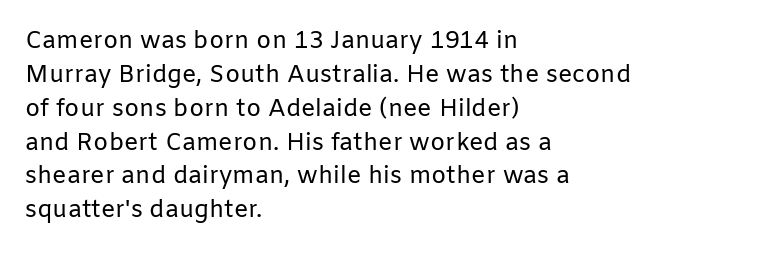
Q: Is the text bold? A: No.
Q: Is the text italic (slanted)? A: No, it is upright.
Q: Is the text underlined? A: No.
Q: How is the paragraph aligned? A: Left-aligned.
Q: Is the spacing between letters normal or unusually wide? A: Normal.
Q: Is the spacing between lines tight, normal or loose? A: Normal.
